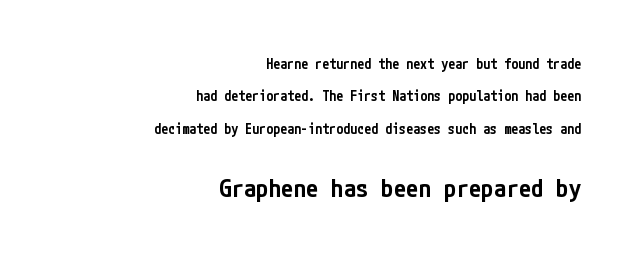
Q: Is the text bold? A: Semi-bold.
Q: Is the text italic (slanted)? A: No, it is upright.
Q: Is the text underlined? A: No.
Q: How is the paragraph aligned? A: Right-aligned.
Q: Is the spacing between letters normal or unusually wide? A: Normal.
Q: Is the spacing between lines tight, normal or loose? A: Loose.
Q: Which block of text is set in a larger size, the first (top) or the second (bottom)? A: The second (bottom) one.
